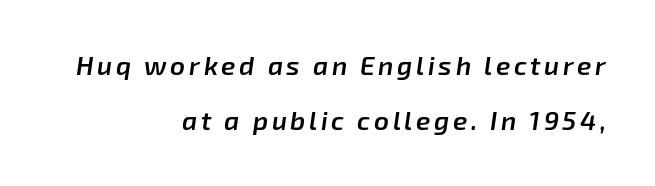
Q: Is the text bold? A: Semi-bold.
Q: Is the text italic (slanted)? A: Yes, it leans right by about 8 degrees.
Q: Is the text underlined? A: No.
Q: How is the paragraph aligned? A: Right-aligned.
Q: Is the spacing between lines tight, normal or loose? A: Loose.
